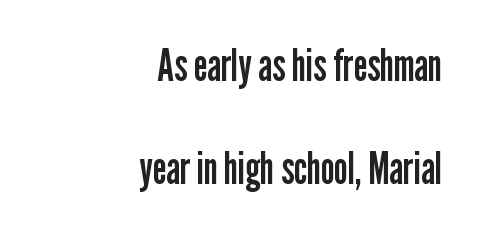
The image shows 44 px regular-weight, condensed sans-serif type, upright; set right-aligned, loose line spacing (2.35x), normal letter spacing, not underlined; low stroke contrast and a medium x-height.
